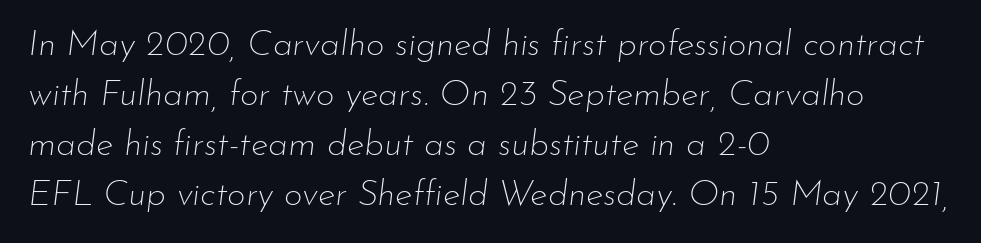
The image shows 36 px thin type, italic (leaning right); set left-aligned, normal line spacing (1.39x), normal letter spacing, not underlined; low stroke contrast and a small x-height.
